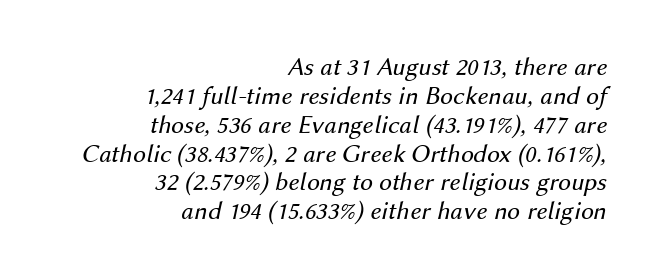
The image shows 26 px text type, italic (leaning right); set right-aligned, tight line spacing (1.11x), normal letter spacing, not underlined.
